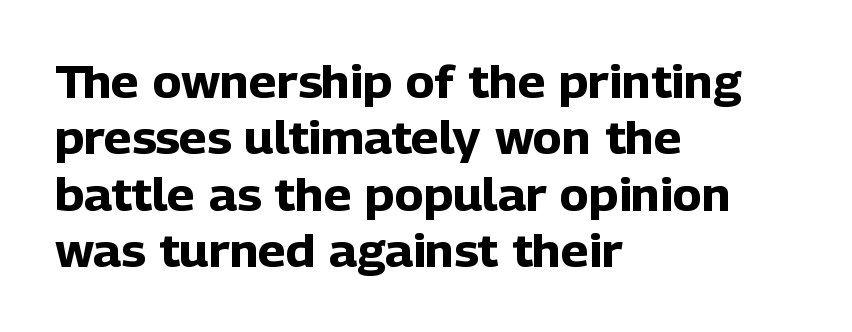
Serif or sans? Sans — the stroke terminals are bare. Typographic density is high because the face is bold. Style check: upright. The passage shown is not underscored anywhere. Left-aligned paragraph, ragged on the right. The rendering uses natural spacing where letterforms have individual widths.
